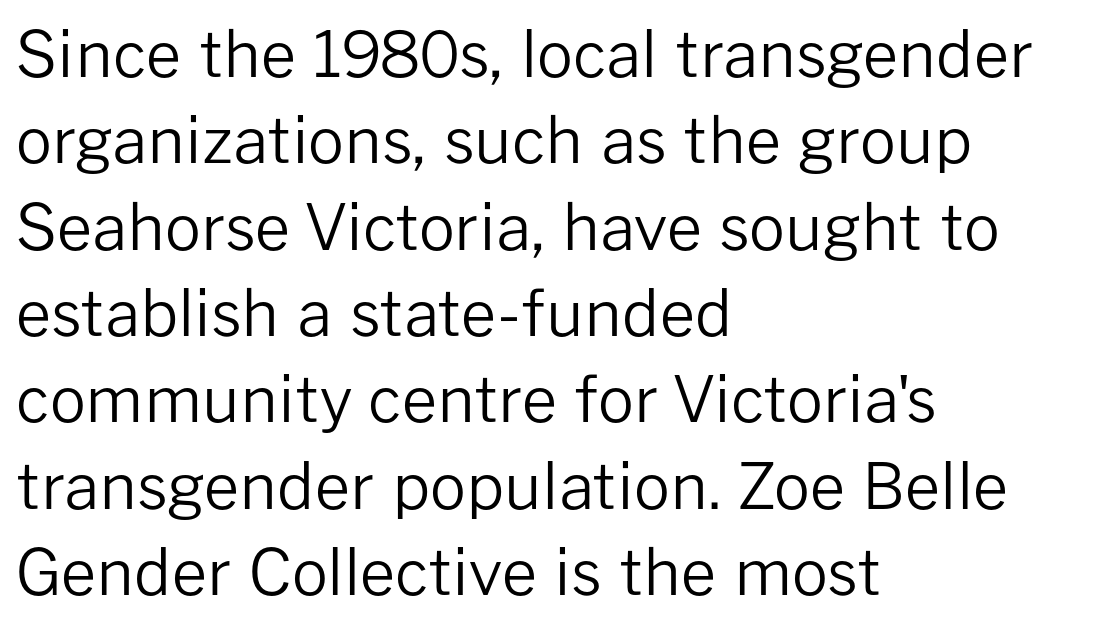
Is there much room between lines? A standard amount, neither cramped nor airy. Typeset ragged right — the left edge is the straight one. Descenders hang freely into open space. In terms of letterspacing, this is plain default setting. Spacing verdict: proportional, widths tailored to each character. The face looks like a standard text weight, possibly lighter.
